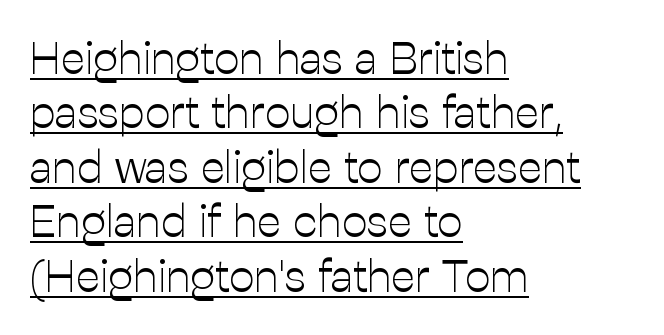
The typesetting does not lean heavy: it is not bold. Does a line run under the words? Yes, clearly. Classification — sans serif. Default kerning and tracking; the words read as compact shapes. Italic? Not at all — the glyphs are vertical.
